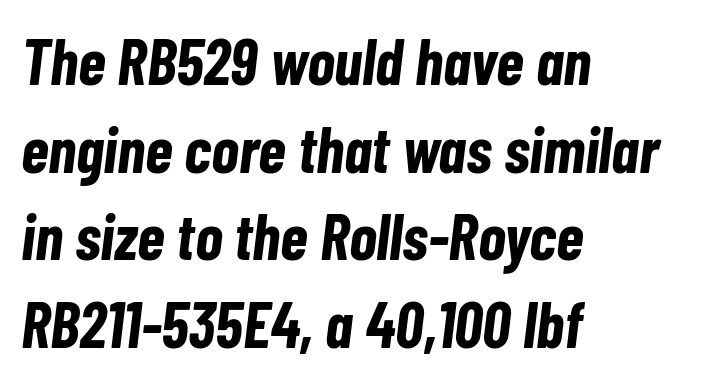
{"italic": "yes", "lean": "right", "slant_degrees": 7, "bold": "yes", "weight": "bold", "width": "condensed", "stroke_contrast": "low", "x_height": "medium", "monospaced": "no", "underline": "no", "align": "left", "line_spacing": "normal", "line_spacing_ratio": 1.37, "letter_spacing": "normal", "letter_spacing_em": 0.0, "glyph_px": 64}
